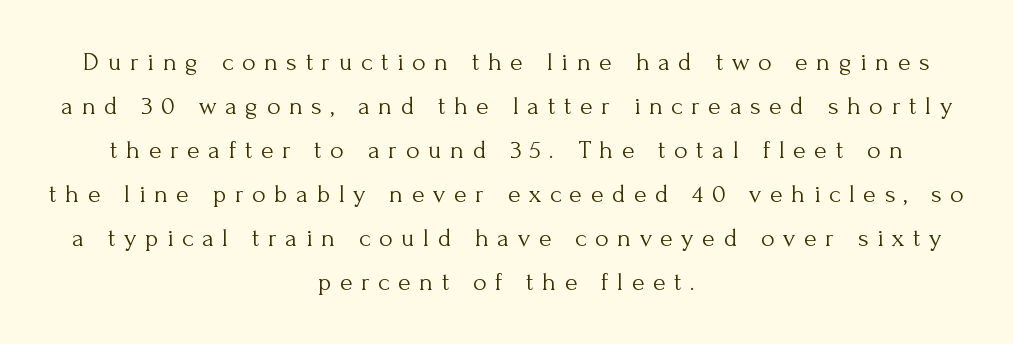
{"italic": "no", "bold": "no", "underline": "no", "align": "center", "line_spacing": "normal", "line_spacing_ratio": 1.69, "letter_spacing": "wide", "letter_spacing_em": 0.33, "glyph_px": 26}
